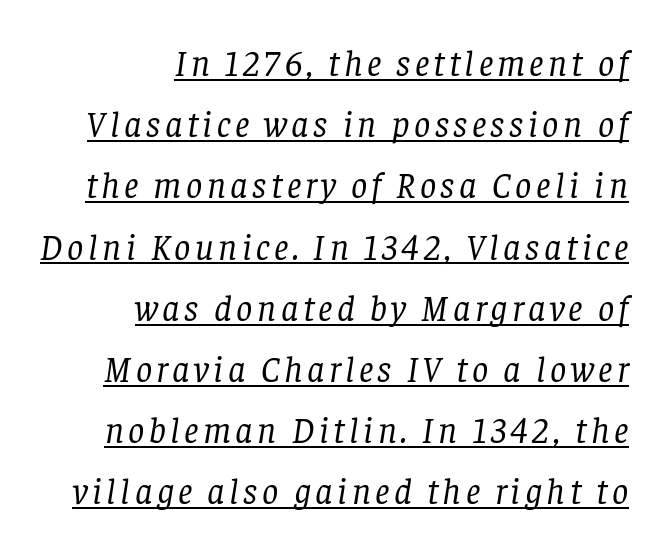
The image shows 36 px regular-weight serif type, italic (leaning right); set right-aligned, normal line spacing (1.7x), underlined; low stroke contrast and a large x-height.
